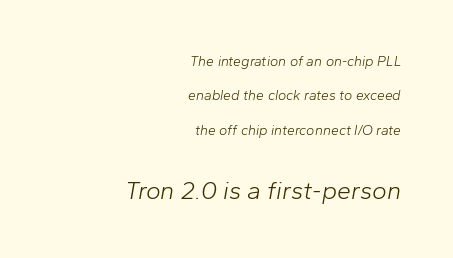
Q: Is the text bold? A: No.
Q: Is the text italic (slanted)? A: Yes, it leans right by about 10 degrees.
Q: Is the text underlined? A: No.
Q: How is the paragraph aligned? A: Right-aligned.
Q: Is the spacing between letters normal or unusually wide? A: Normal.
Q: Is the spacing between lines tight, normal or loose? A: Loose.
Q: Which block of text is set in a larger size, the first (top) or the second (bottom)? A: The second (bottom) one.
